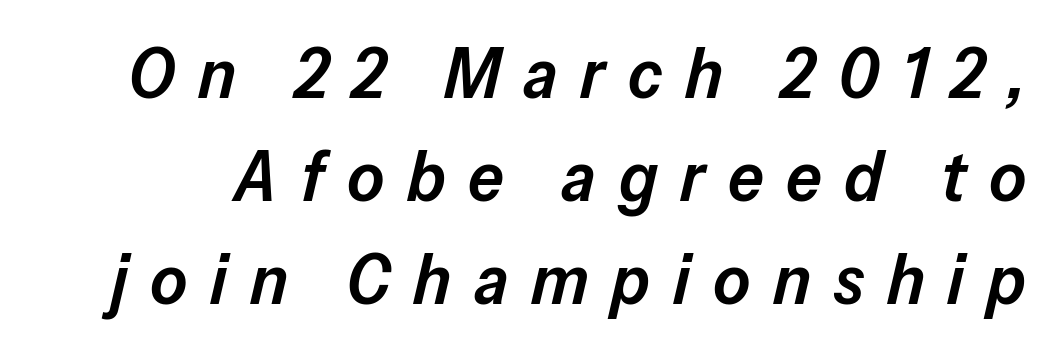
{"italic": "yes", "lean": "right", "slant_degrees": 13, "bold": "semi", "weight": "semibold", "width": "normal", "stroke_contrast": "low", "x_height": "medium", "monospaced": "no", "underline": "no", "line_spacing": "normal", "line_spacing_ratio": 1.45, "letter_spacing": "wide", "letter_spacing_em": 0.32, "glyph_px": 71}
